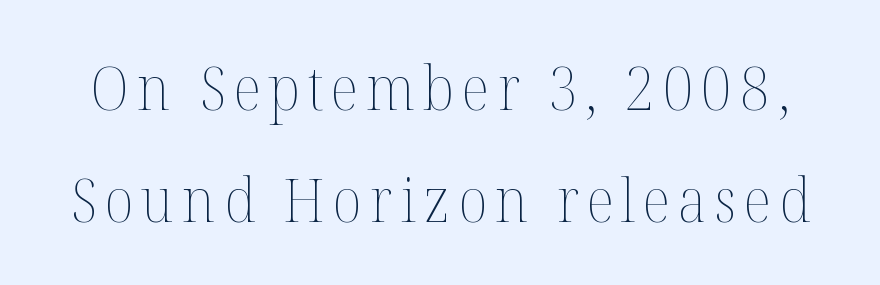
The image shows 60 px thin type, upright; set line spacing 1.86x, not underlined; medium stroke contrast and a medium x-height.
